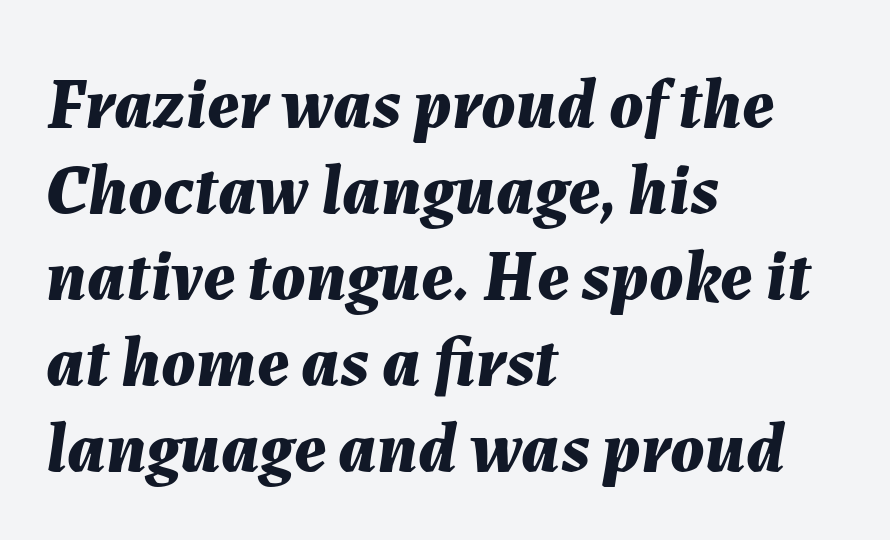
A clean baseline with only descenders dipping below it. Looks like regular typesetting: each glyph gets only the width it needs. Look at the stroke-to-counter ratio: heavy, a bold. Alignment: flush left. Short note: letters normally spaced. The glyphs look as if they've been sheared to an angle.
